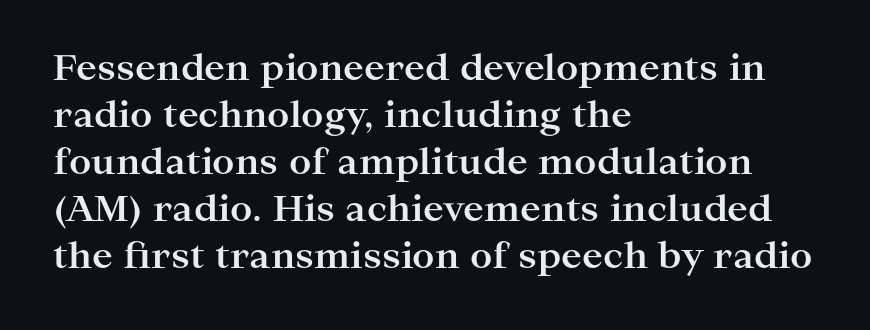
Q: Is the text bold? A: Yes.
Q: Is the text italic (slanted)? A: No, it is upright.
Q: Is the typeface a serif or a sans-serif typeface? A: Serif.
Q: Is the text underlined? A: No.
Q: How is the paragraph aligned? A: Left-aligned.
Q: Is the spacing between letters normal or unusually wide? A: Normal.
Q: Is the spacing between lines tight, normal or loose? A: Normal.
Q: Width (condensed, normal, or wide)? A: Wide.
Q: Stroke contrast? A: High.
Q: x-height? A: Medium.
Q: Monospaced? A: No.
